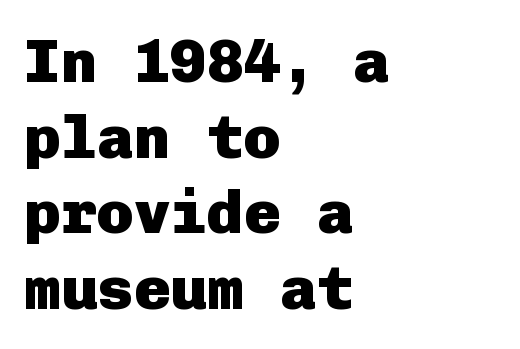
Q: Is the text bold? A: Yes.
Q: Is the text italic (slanted)? A: No, it is upright.
Q: Is the typeface a serif or a sans-serif typeface? A: Sans-serif.
Q: Is the text underlined? A: No.
Q: How is the paragraph aligned? A: Left-aligned.
Q: Is the spacing between letters normal or unusually wide? A: Normal.
Q: Width (condensed, normal, or wide)? A: Normal.
Q: Stroke contrast? A: Low.
Q: x-height? A: Medium.
